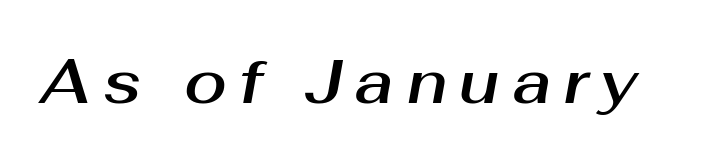
This is oblique type, the kind used for emphasis or titles. Proportional: the letters do not fall into vertical columns. Unmarked baselines from the first word to the last. This sample uses expanded letter spacing, leaving extra air between glyphs.
